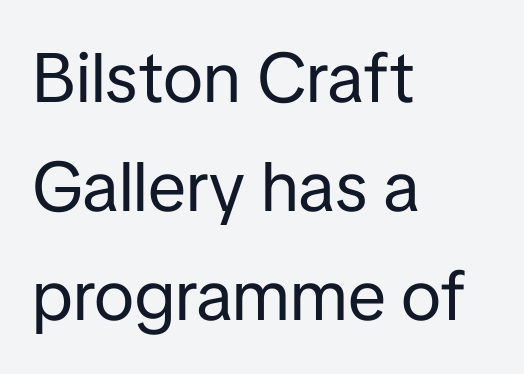
The image shows 70 px regular-weight sans-serif type, upright; set left-aligned, normal line spacing (1.56x), normal letter spacing, not underlined; low stroke contrast and a medium x-height.
